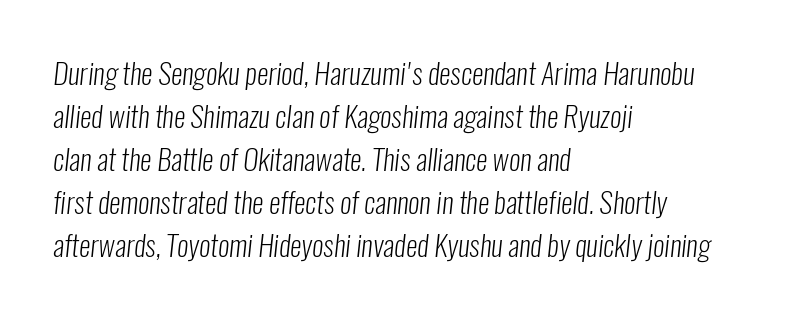
The image shows 29 px light, condensed sans-serif type; set left-aligned, normal line spacing (1.48x), normal letter spacing, not underlined; low stroke contrast and a medium x-height.
